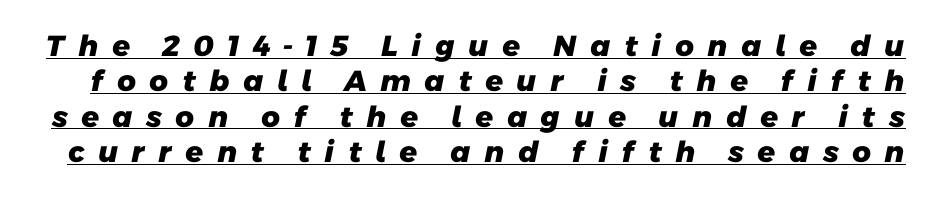
{"serif": "no", "bold": "yes", "weight": "heavy", "width": "normal", "stroke_contrast": "low", "x_height": "medium", "monospaced": "no", "underline": "yes", "line_spacing_ratio": 1.22, "letter_spacing": "wide", "letter_spacing_em": 0.44, "glyph_px": 29}
